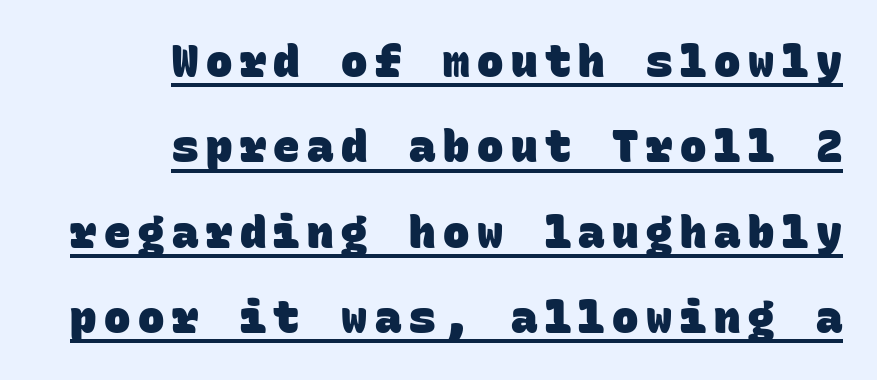
The image shows 44 px heavy sans-serif type, monospaced; set right-aligned, loose line spacing (1.94x), underlined; low stroke contrast and a large x-height.
